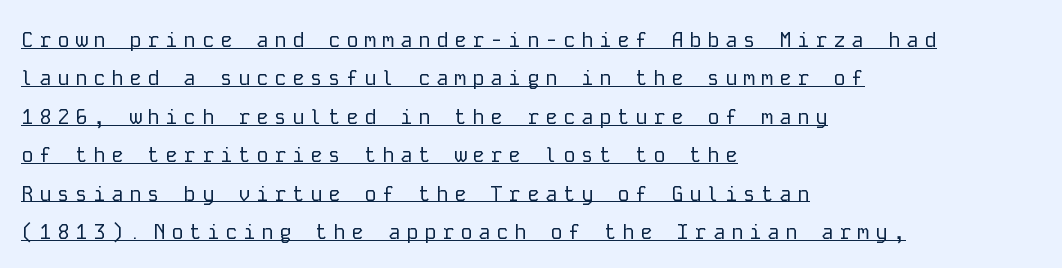
{"italic": "no", "bold": "no", "underline": "yes", "align": "left", "line_spacing_ratio": 1.83, "letter_spacing": "wide", "letter_spacing_em": 0.26, "glyph_px": 21}
